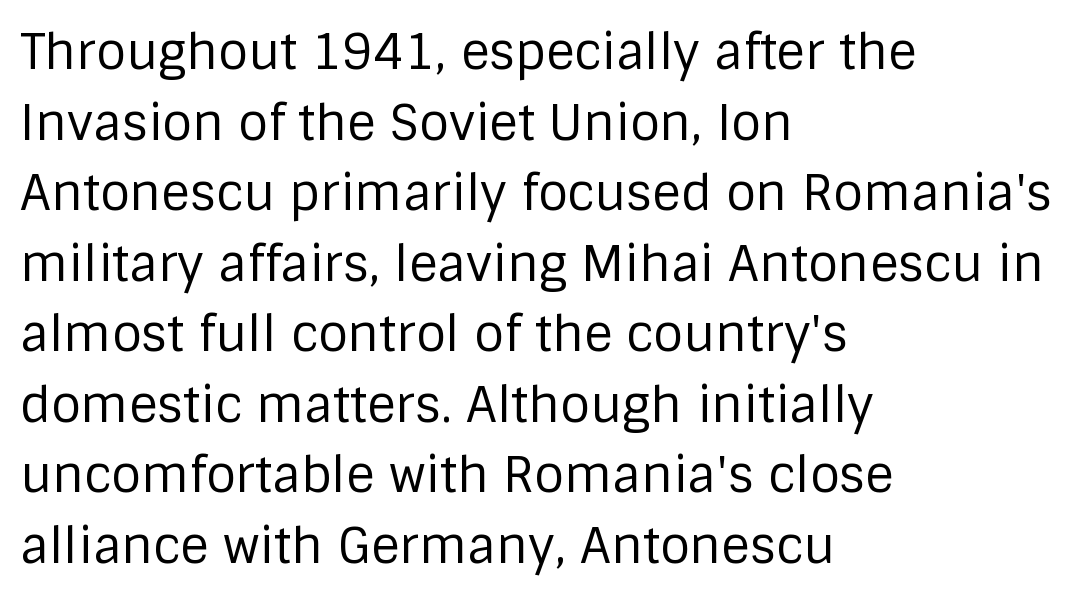
{"serif": "no", "italic": "no", "bold": "no", "weight": "regular", "width": "normal", "stroke_contrast": "low", "x_height": "large", "monospaced": "no", "underline": "no", "align": "left", "line_spacing": "normal", "line_spacing_ratio": 1.44, "letter_spacing": "normal", "letter_spacing_em": 0.0, "glyph_px": 49}
